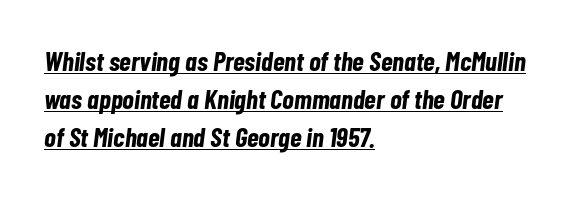
The image shows 27 px bold type, italic (leaning right); set left-aligned, normal line spacing (1.41x), normal letter spacing, underlined.
